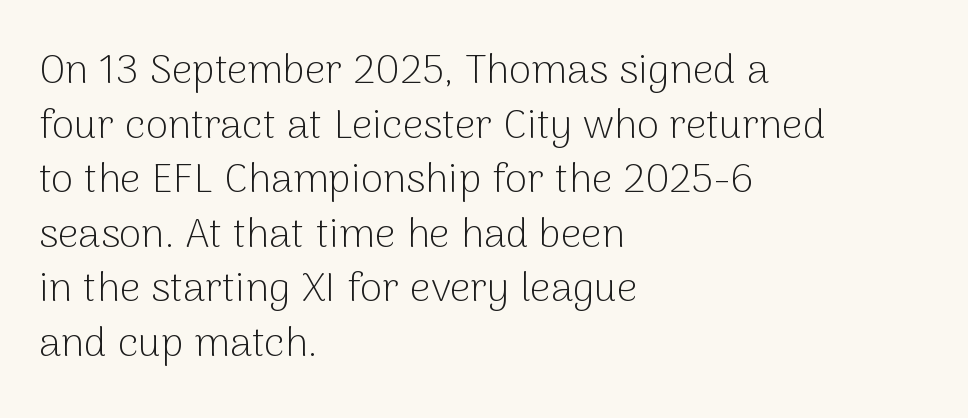
Nope, no serifs anywhere on these letters. The space directly below the letters is spotless. What stands out about the letter spacing? Nothing — it is the standard amount. The font is comparable to plain body text, perhaps lighter. The passage shown stacks its lines at a standard gap. A student would call this left alignment; a typographer would say flush left, rag right.
